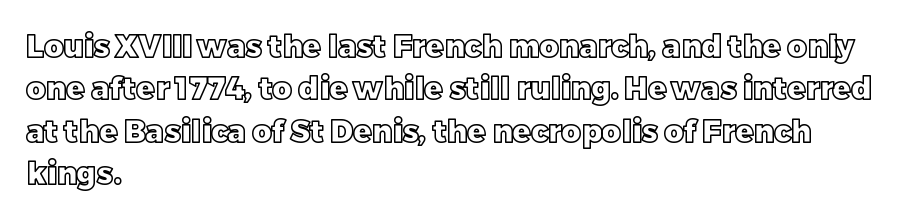
The image shows 30 px text type, upright; set left-aligned, normal line spacing (1.41x), normal letter spacing, not underlined; a large x-height.
